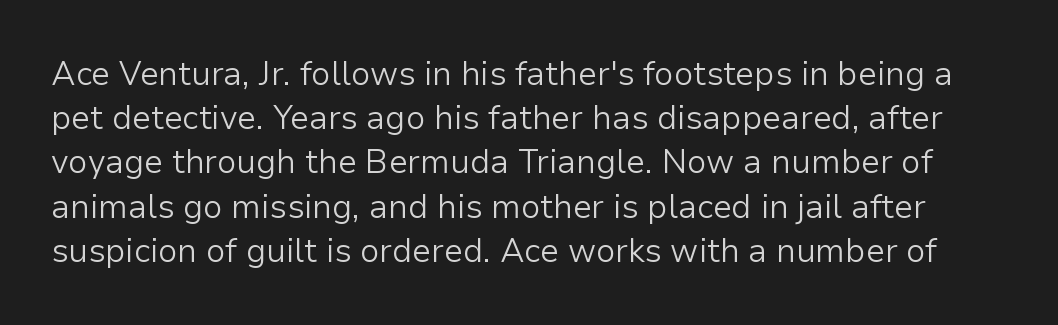
{"serif": "no", "italic": "no", "bold": "no", "weight": "light", "width": "normal", "stroke_contrast": "low", "x_height": "medium", "monospaced": "no", "underline": "no", "line_spacing": "normal", "line_spacing_ratio": 1.34, "letter_spacing": "normal", "letter_spacing_em": 0.0, "glyph_px": 33}
